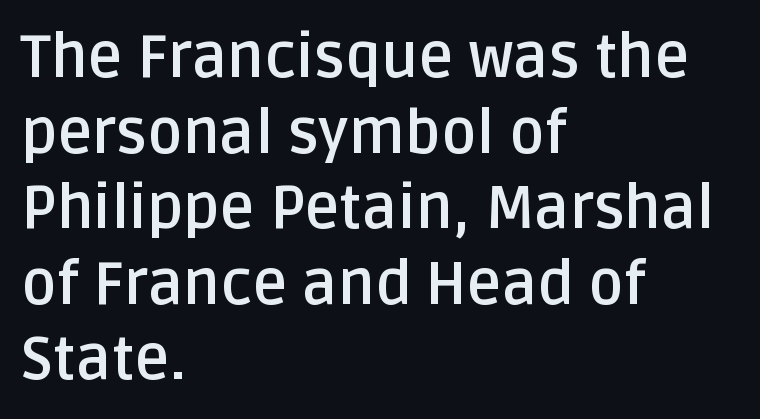
{"serif": "no", "italic": "no", "bold": "yes", "weight": "semibold", "width": "normal", "stroke_contrast": "low", "x_height": "large", "monospaced": "no", "underline": "no", "align": "left", "line_spacing": "normal", "line_spacing_ratio": 1.26, "letter_spacing": "normal", "letter_spacing_em": 0.0, "glyph_px": 60}
